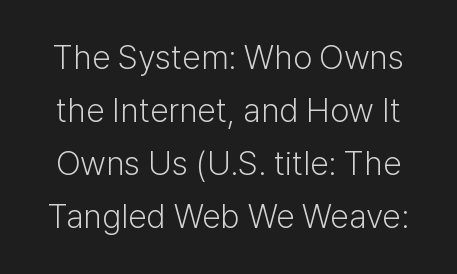
{"serif": "no", "italic": "no", "bold": "no", "weight": "light", "width": "normal", "stroke_contrast": "low", "x_height": "medium", "monospaced": "no", "underline": "no", "line_spacing": "normal", "line_spacing_ratio": 1.56, "letter_spacing": "normal", "letter_spacing_em": 0.0, "glyph_px": 34}
